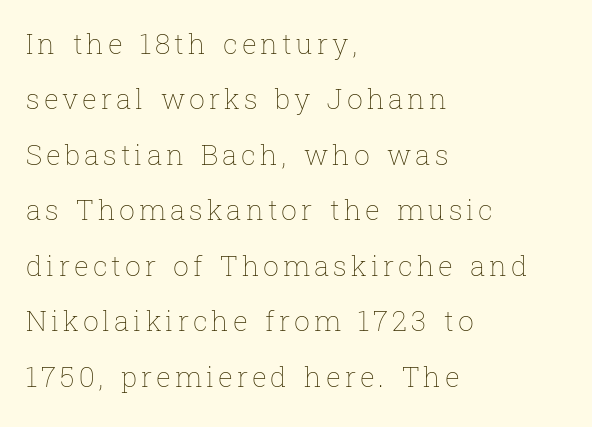
{"italic": "no", "bold": "no", "weight": "thin", "width": "normal", "stroke_contrast": "low", "x_height": "medium", "monospaced": "no", "underline": "no", "align": "left", "line_spacing": "loose", "line_spacing_ratio": 1.98, "glyph_px": 28}
